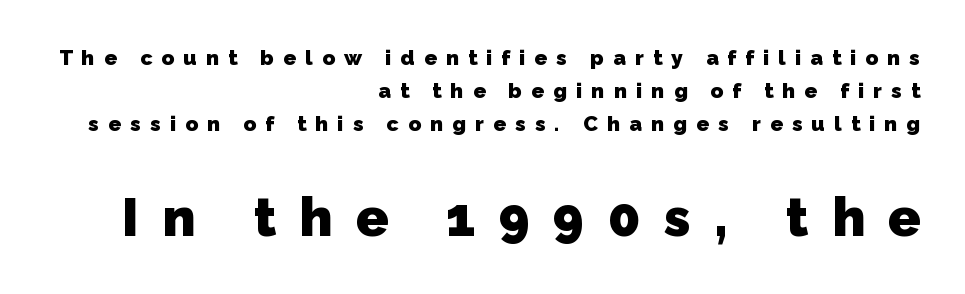
The image shows 53 px heavy sans-serif type; set right-aligned, normal line spacing (1.56x), unusually wide letter spacing (+0.44 em), not underlined; the second (bottom) block is 2.52x larger; low stroke contrast and a medium x-height.
